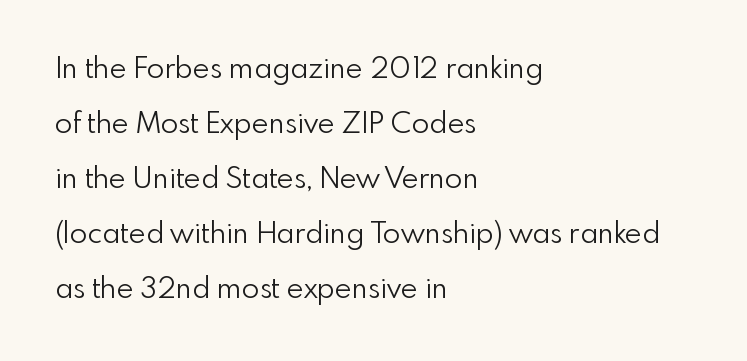
Q: Is the text bold? A: No.
Q: Is the text italic (slanted)? A: No, it is upright.
Q: Is the typeface a serif or a sans-serif typeface? A: Sans-serif.
Q: Is the text underlined? A: No.
Q: How is the paragraph aligned? A: Left-aligned.
Q: Is the spacing between letters normal or unusually wide? A: Normal.
Q: Is the spacing between lines tight, normal or loose? A: Loose.
Q: Width (condensed, normal, or wide)? A: Normal.
Q: Stroke contrast? A: Low.
Q: x-height? A: Small.
Q: Monospaced? A: No.
